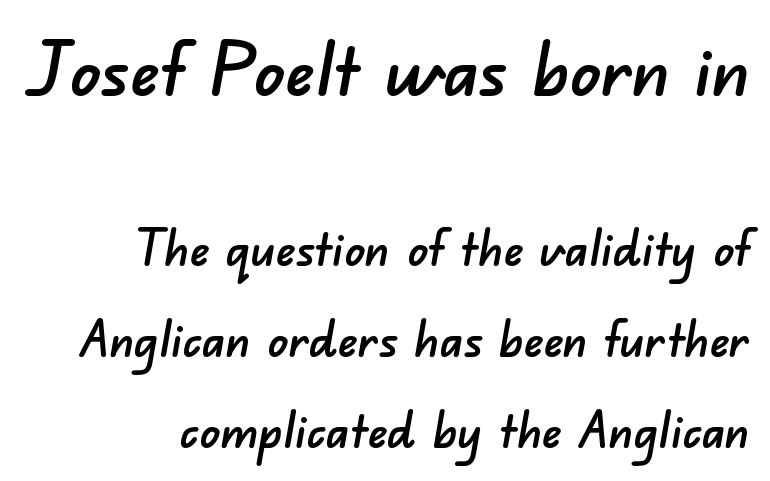
{"serif": "no", "width": "normal", "stroke_contrast": "low", "x_height": "small", "monospaced": "no", "underline": "no", "align": "right", "line_spacing_ratio": 1.82, "letter_spacing": "normal", "letter_spacing_em": 0.0, "larger_block": "first", "size_ratio": 1.5, "glyph_px": 75}
